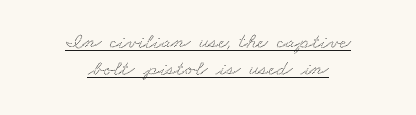
The image shows 22 px text type; set centered, line spacing 1.23x, normal letter spacing, underlined.
